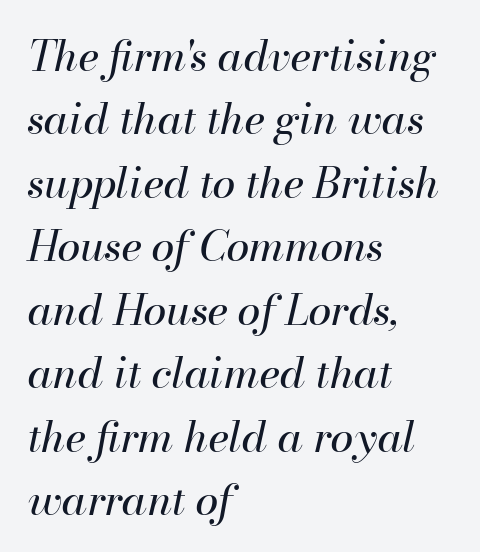
Each letter keeps its own natural width here, so spacing adapts to shape. The paragraph has a hard left edge and a soft right edge. The typography opts for an oblique posture over an upright one. Plain, unruled lines of type. This block has exactly the height ordinary leading produces.
